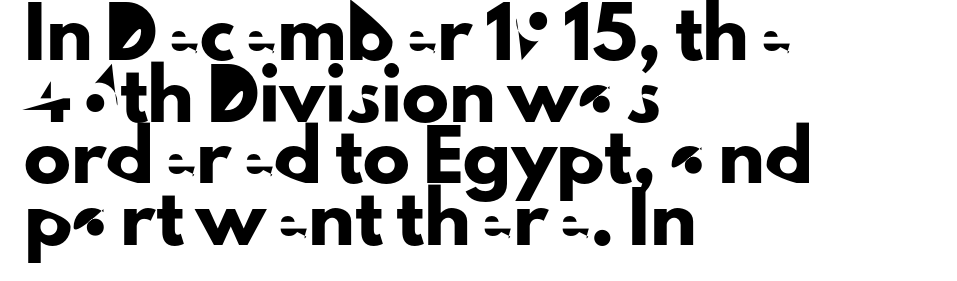
{"serif": "no", "italic": "no", "width": "normal", "stroke_contrast": "low", "x_height": "small", "monospaced": "no", "underline": "no", "align": "left", "line_spacing": "normal", "line_spacing_ratio": 1.31, "letter_spacing": "normal", "letter_spacing_em": 0.0, "glyph_px": 47}
